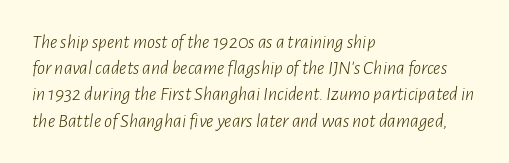
{"italic": "yes", "lean": "right", "slant_degrees": 7, "bold": "no", "underline": "no", "align": "left", "line_spacing": "normal", "line_spacing_ratio": 1.31, "letter_spacing": "normal", "letter_spacing_em": 0.0, "glyph_px": 20}
